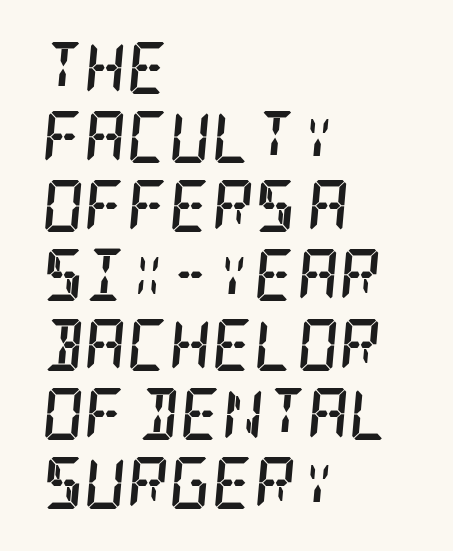
{"serif": "yes", "italic": "yes", "lean": "right", "slant_degrees": 5, "bold": "yes", "weight": "semibold", "width": "condensed", "stroke_contrast": "low", "x_height": "large", "underline": "no", "align": "left", "line_spacing": "normal", "line_spacing_ratio": 1.33, "letter_spacing": "normal", "letter_spacing_em": 0.0, "glyph_px": 52}
